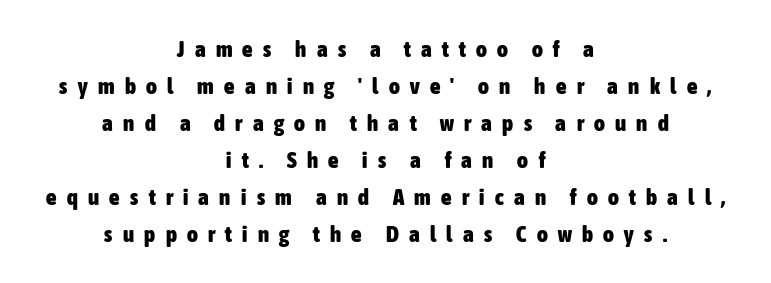
Leading matches the norm, producing a regular column. A roman cut, with each character standing at attention. Emphasis by weight is at full strength: bold. The compositor balanced each line on the midline.
